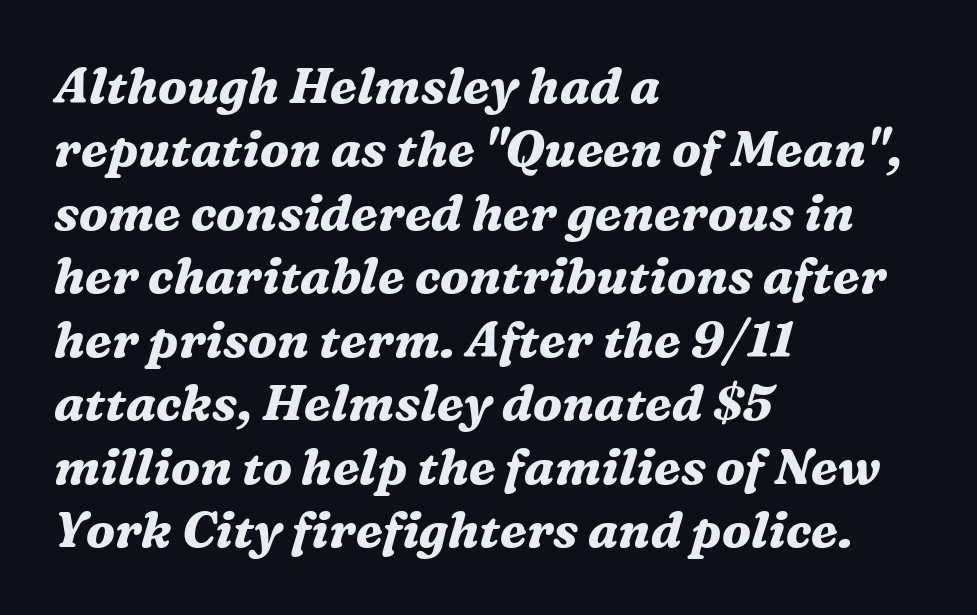
{"serif": "yes", "italic": "yes", "lean": "right", "slant_degrees": 16, "bold": "yes", "weight": "bold", "width": "normal", "stroke_contrast": "medium", "x_height": "medium", "monospaced": "no", "underline": "no", "align": "left", "line_spacing": "normal", "line_spacing_ratio": 1.27, "letter_spacing": "normal", "letter_spacing_em": 0.0, "glyph_px": 50}
